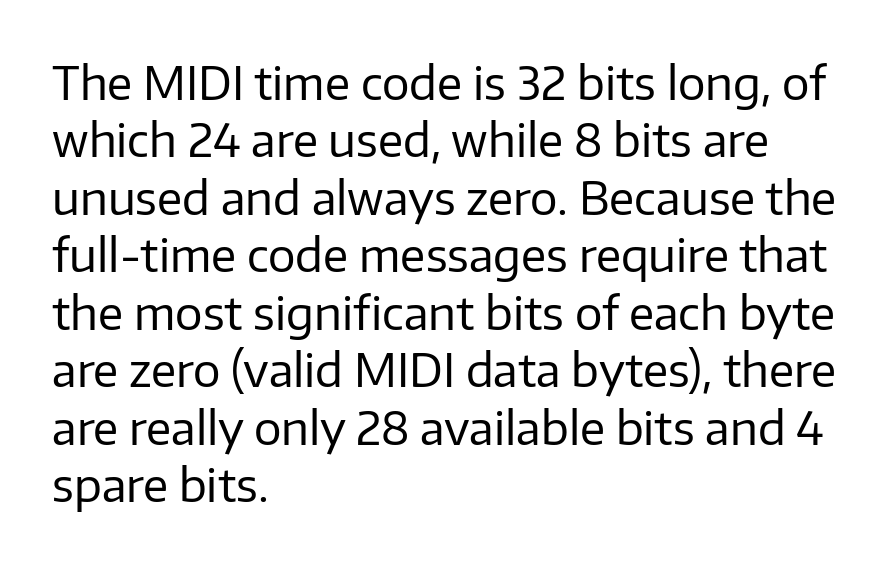
Q: Is the text bold? A: No.
Q: Is the text italic (slanted)? A: No, it is upright.
Q: Is the typeface a serif or a sans-serif typeface? A: Sans-serif.
Q: Is the text underlined? A: No.
Q: How is the paragraph aligned? A: Left-aligned.
Q: Is the spacing between letters normal or unusually wide? A: Normal.
Q: Is the spacing between lines tight, normal or loose? A: Normal.
Q: Width (condensed, normal, or wide)? A: Normal.
Q: Stroke contrast? A: Low.
Q: x-height? A: Medium.
Q: Monospaced? A: No.
